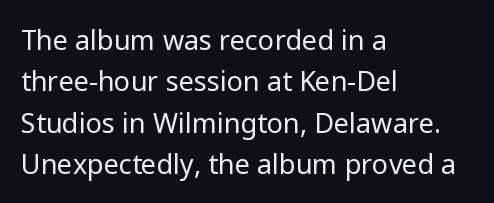
Q: Is the text bold? A: No.
Q: Is the text italic (slanted)? A: No, it is upright.
Q: Is the text underlined? A: No.
Q: How is the paragraph aligned? A: Left-aligned.
Q: Is the spacing between letters normal or unusually wide? A: Normal.
Q: Is the spacing between lines tight, normal or loose? A: Normal.
